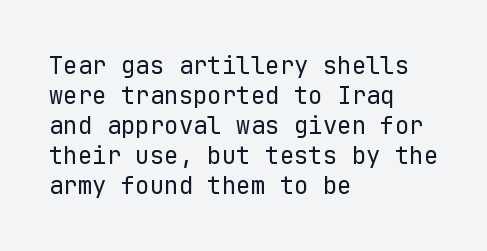
The image shows 24 px text type, upright; set left-aligned, normal line spacing (1.25x), normal letter spacing, not underlined.
